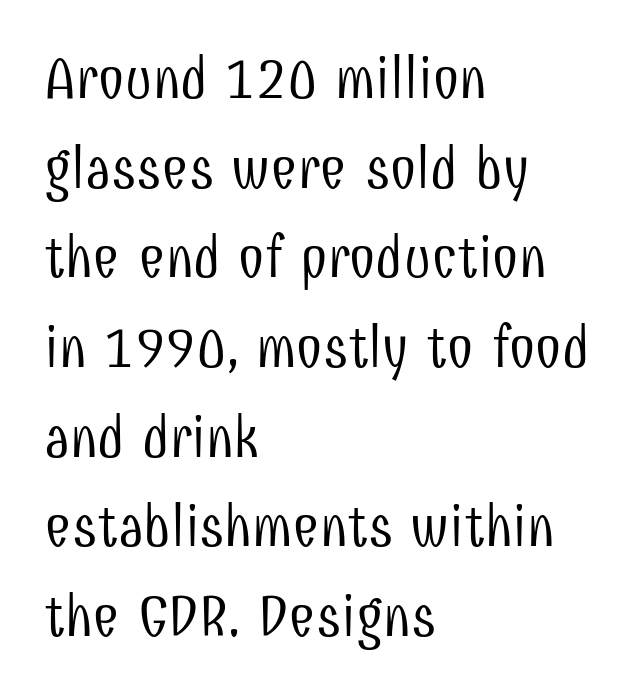
{"serif": "no", "italic": "no", "bold": "no", "weight": "light", "width": "condensed", "stroke_contrast": "low", "x_height": "medium", "monospaced": "no", "underline": "no", "align": "left", "line_spacing": "normal", "line_spacing_ratio": 1.52, "letter_spacing": "normal", "letter_spacing_em": 0.0, "glyph_px": 59}
